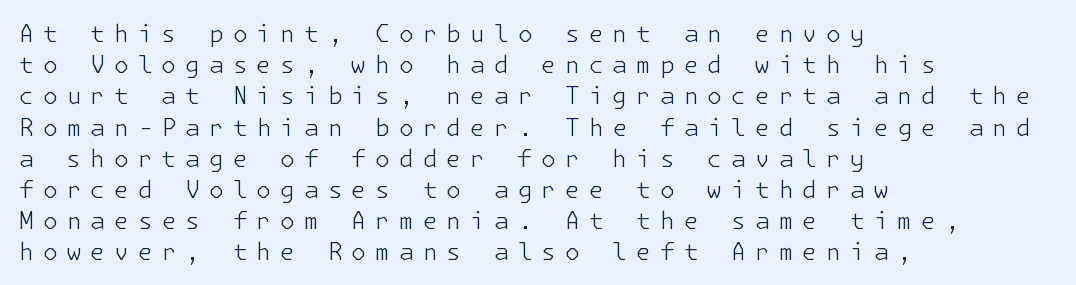
Q: Is the text bold? A: No.
Q: Is the text italic (slanted)? A: No, it is upright.
Q: Is the text underlined? A: No.
Q: How is the paragraph aligned? A: Left-aligned.
Q: Is the spacing between letters normal or unusually wide? A: Unusually wide.
Q: Is the spacing between lines tight, normal or loose? A: Normal.
